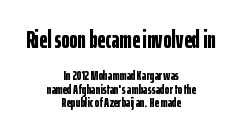
Q: Is the text bold? A: Yes.
Q: Is the text italic (slanted)? A: No, it is upright.
Q: Is the text underlined? A: No.
Q: How is the paragraph aligned? A: Centered.
Q: Is the spacing between letters normal or unusually wide? A: Normal.
Q: Is the spacing between lines tight, normal or loose? A: Tight.
Q: Which block of text is set in a larger size, the first (top) or the second (bottom)? A: The first (top) one.
